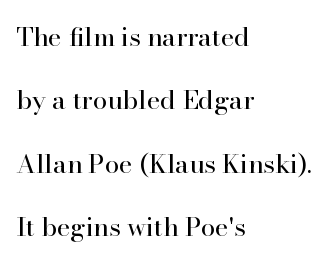
Q: Is the text bold? A: No.
Q: Is the text italic (slanted)? A: No, it is upright.
Q: Is the text underlined? A: No.
Q: How is the paragraph aligned? A: Left-aligned.
Q: Is the spacing between letters normal or unusually wide? A: Normal.
Q: Is the spacing between lines tight, normal or loose? A: Loose.
